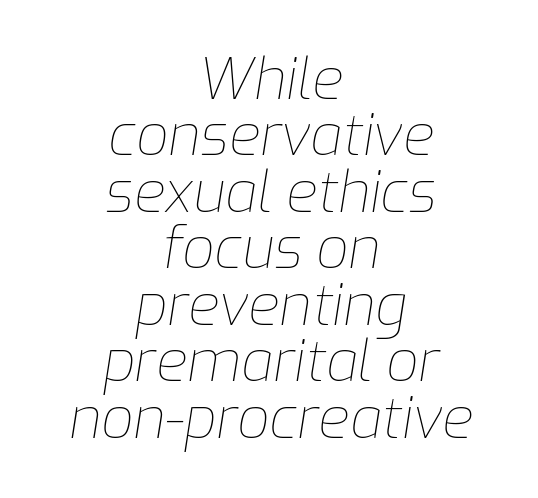
Q: Is the text bold? A: No.
Q: Is the text italic (slanted)? A: Yes, it leans right by about 9 degrees.
Q: Is the text underlined? A: No.
Q: How is the paragraph aligned? A: Centered.
Q: Is the spacing between letters normal or unusually wide? A: Normal.
Q: Is the spacing between lines tight, normal or loose? A: Tight.
Q: Width (condensed, normal, or wide)? A: Normal.
Q: Stroke contrast? A: Low.
Q: x-height? A: Medium.
Q: Monospaced? A: No.
